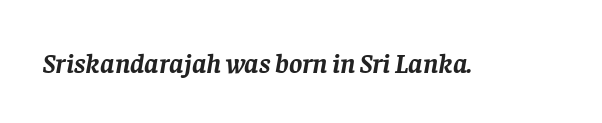
The image shows 28 px semibold serif type, italic (leaning right); set normal letter spacing, not underlined; low stroke contrast and a large x-height.
